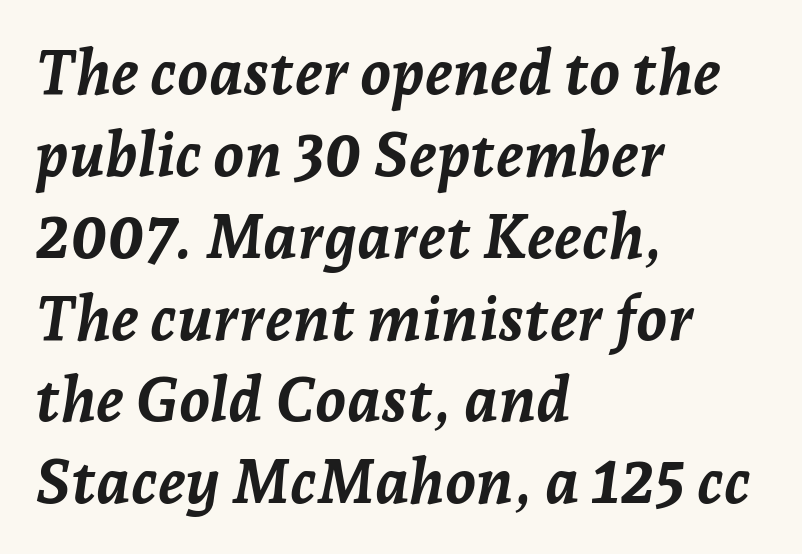
{"italic": "yes", "lean": "right", "slant_degrees": 7, "bold": "yes", "weight": "semibold", "width": "normal", "stroke_contrast": "low", "x_height": "medium", "monospaced": "no", "underline": "no", "align": "left", "line_spacing": "normal", "line_spacing_ratio": 1.32, "letter_spacing": "normal", "letter_spacing_em": 0.0, "glyph_px": 62}
